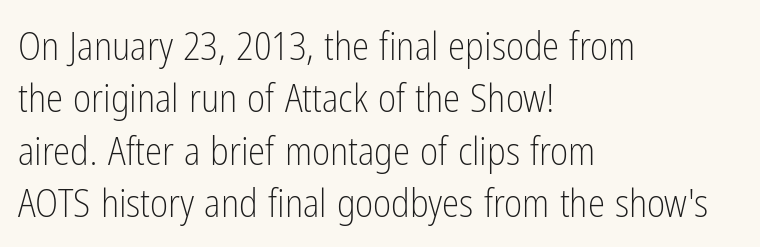
Q: Is the text bold? A: No.
Q: Is the text italic (slanted)? A: No, it is upright.
Q: Is the typeface a serif or a sans-serif typeface? A: Sans-serif.
Q: Is the text underlined? A: No.
Q: How is the paragraph aligned? A: Left-aligned.
Q: Is the spacing between letters normal or unusually wide? A: Normal.
Q: Is the spacing between lines tight, normal or loose? A: Normal.
Q: Width (condensed, normal, or wide)? A: Condensed.
Q: Stroke contrast? A: Low.
Q: x-height? A: Medium.
Q: Monospaced? A: No.
